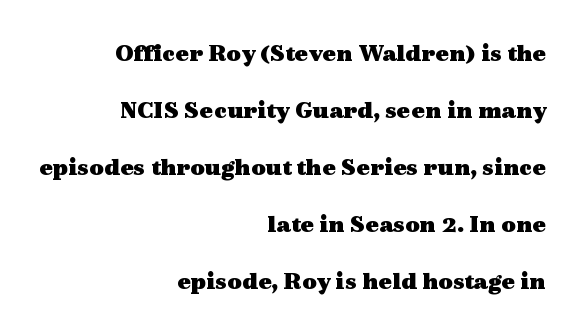
This sample uses an upright cut, with every glyph sitting square on the baseline. Interline gaps are noticeably wide in this sample. The strip under each line holds only bare page. Tracking value appears to be zero — textbook default spacing.
